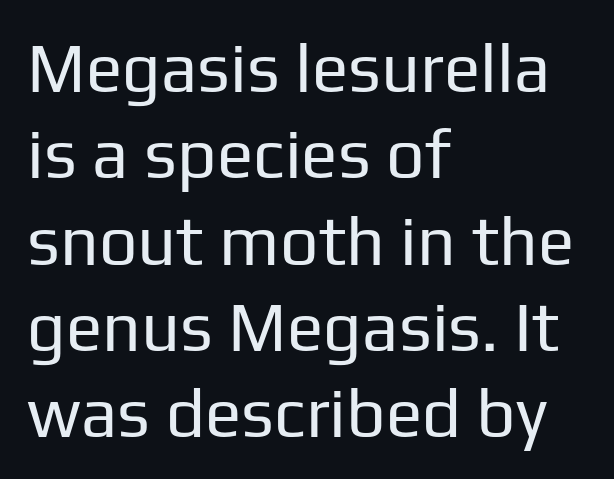
Q: Is the text bold? A: No.
Q: Is the text italic (slanted)? A: No, it is upright.
Q: Is the typeface a serif or a sans-serif typeface? A: Sans-serif.
Q: Is the text underlined? A: No.
Q: How is the paragraph aligned? A: Left-aligned.
Q: Is the spacing between letters normal or unusually wide? A: Normal.
Q: Is the spacing between lines tight, normal or loose? A: Normal.
Q: Width (condensed, normal, or wide)? A: Normal.
Q: Stroke contrast? A: Low.
Q: x-height? A: Medium.
Q: Monospaced? A: No.
